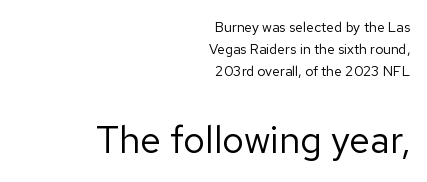
This sample uses a sans-serif face. Letter spacing: default. The rendering enlarges the type as you move from the upper chunk to the lower. Just letters on the line, the space beneath them empty. Compared with typical paragraphs, the rows here are spaced about the same.
